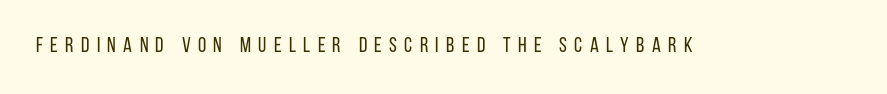
Each stroke keeps to a modest, everyday thickness or less. The letters stand upright; this is a roman face. The tracking reads as deliberately expanded to a designer's eye. Each row of text sits above clean, open space.
